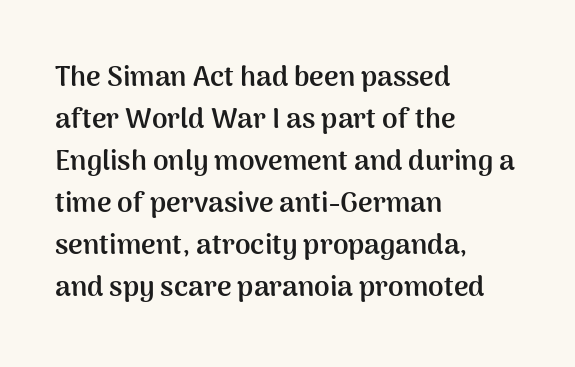
{"serif": "no", "italic": "no", "bold": "yes", "weight": "semibold", "width": "normal", "stroke_contrast": "medium", "x_height": "medium", "monospaced": "no", "underline": "no", "align": "left", "line_spacing": "normal", "line_spacing_ratio": 1.5, "letter_spacing": "normal", "letter_spacing_em": 0.0, "glyph_px": 28}
